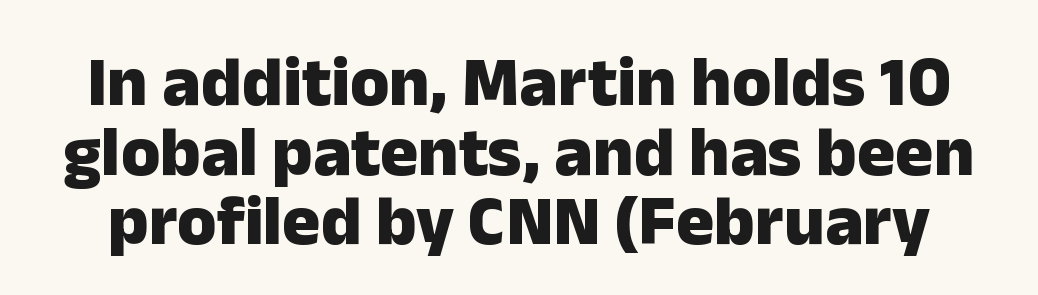
Q: Is the text bold? A: Yes.
Q: Is the text italic (slanted)? A: No, it is upright.
Q: Is the typeface a serif or a sans-serif typeface? A: Sans-serif.
Q: Is the text underlined? A: No.
Q: Is the spacing between letters normal or unusually wide? A: Normal.
Q: Is the spacing between lines tight, normal or loose? A: Tight.
Q: Width (condensed, normal, or wide)? A: Normal.
Q: Stroke contrast? A: Low.
Q: x-height? A: Medium.
Q: Monospaced? A: No.
